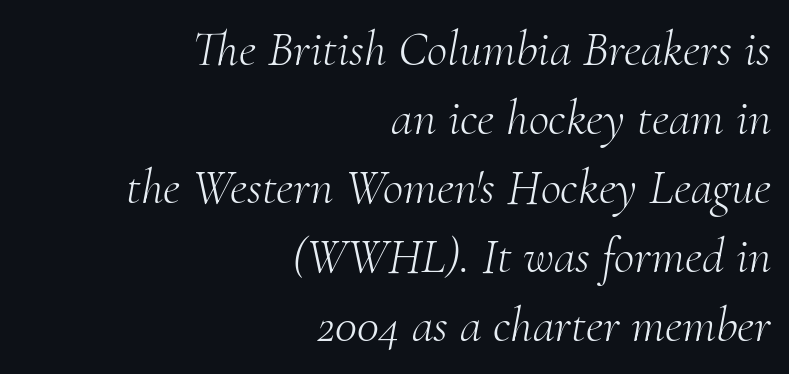
The image shows 50 px light serif type, italic (leaning right); set right-aligned, normal line spacing (1.38x), normal letter spacing, not underlined; medium stroke contrast and a small x-height.
